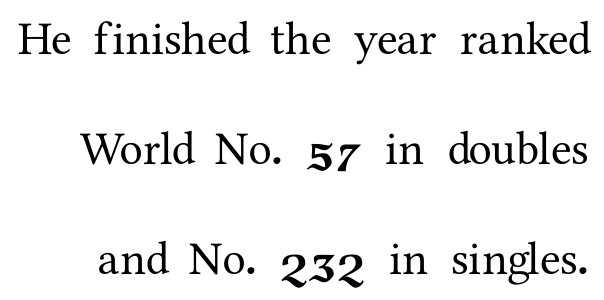
Check where the strokes stop: tiny serifs finish them off. Spacing verdict: proportional, widths tailored to each character. When letters stand straight like this, we call the style roman or upright. Nobody touched the tracking dial on this one. Decoration check: the copy has no underline.
